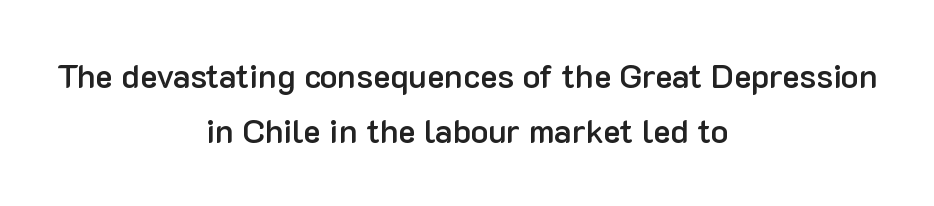
{"serif": "no", "italic": "no", "bold": "semi", "weight": "semibold", "width": "normal", "stroke_contrast": "low", "x_height": "medium", "monospaced": "no", "underline": "no", "align": "center", "line_spacing": "normal", "line_spacing_ratio": 1.68, "letter_spacing": "normal", "letter_spacing_em": 0.0, "glyph_px": 33}
